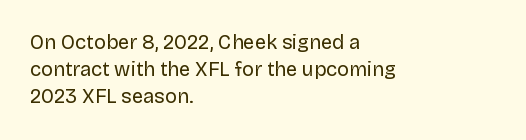
Q: Is the text bold? A: No.
Q: Is the text italic (slanted)? A: No, it is upright.
Q: Is the text underlined? A: No.
Q: How is the paragraph aligned? A: Left-aligned.
Q: Is the spacing between letters normal or unusually wide? A: Normal.
Q: Is the spacing between lines tight, normal or loose? A: Normal.
